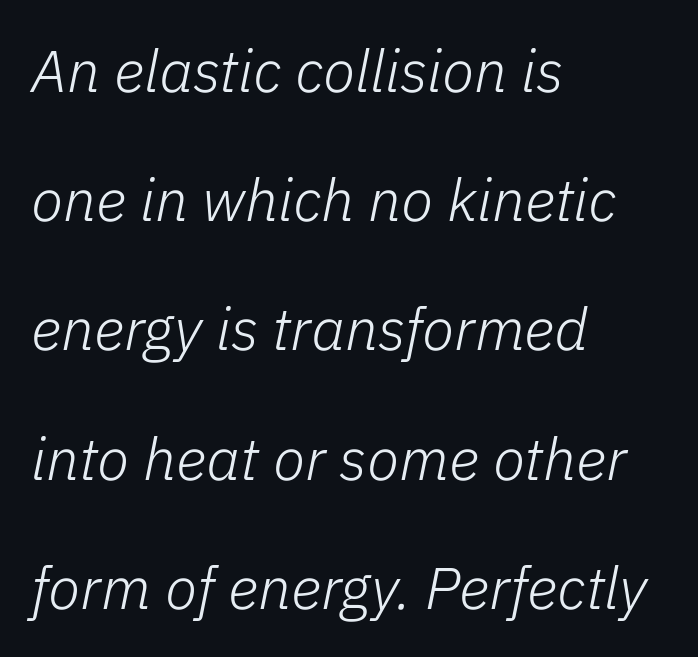
The image shows 59 px light type, italic (leaning right); set left-aligned, loose line spacing (2.19x), normal letter spacing, not underlined; low stroke contrast and a medium x-height.
